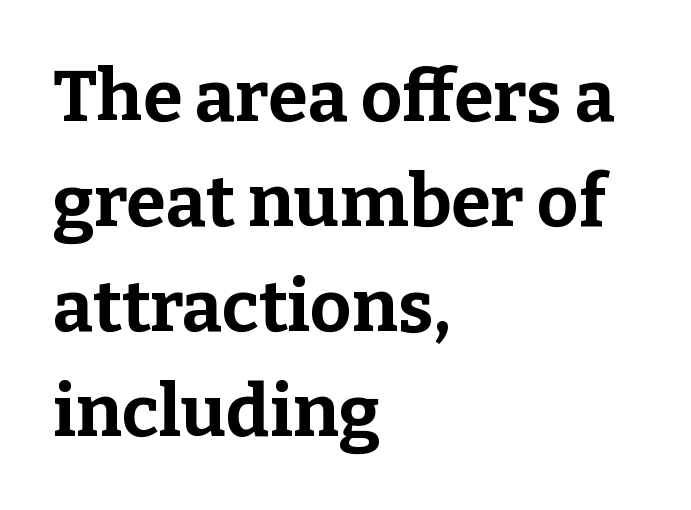
Q: Is the text bold? A: Yes.
Q: Is the text italic (slanted)? A: No, it is upright.
Q: Is the typeface a serif or a sans-serif typeface? A: Serif.
Q: Is the text underlined? A: No.
Q: How is the paragraph aligned? A: Left-aligned.
Q: Is the spacing between letters normal or unusually wide? A: Normal.
Q: Is the spacing between lines tight, normal or loose? A: Normal.
Q: Width (condensed, normal, or wide)? A: Normal.
Q: Stroke contrast? A: Low.
Q: x-height? A: Medium.
Q: Monospaced? A: No.
